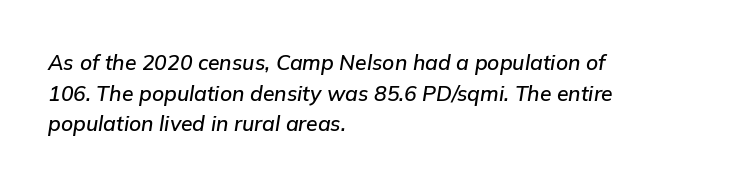
The image shows 21 px text type, italic (leaning right); set left-aligned, normal line spacing (1.46x), normal letter spacing, not underlined.
